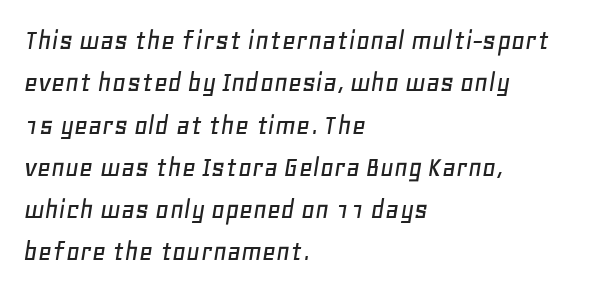
Q: Is the text italic (slanted)? A: Yes, it leans right by about 11 degrees.
Q: Is the text underlined? A: No.
Q: How is the paragraph aligned? A: Left-aligned.
Q: Is the spacing between letters normal or unusually wide? A: Normal.
Q: Is the spacing between lines tight, normal or loose? A: Normal.
Q: Width (condensed, normal, or wide)? A: Normal.
Q: Stroke contrast? A: Low.
Q: x-height? A: Large.
Q: Monospaced? A: No.
